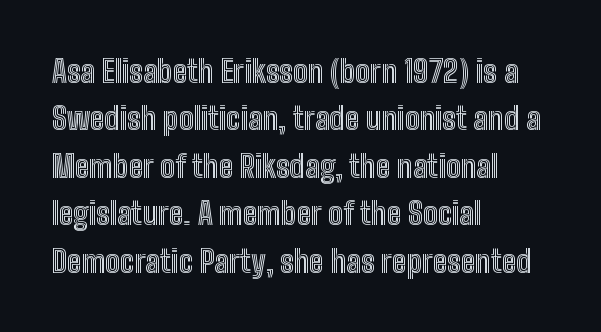
{"italic": "no", "width": "condensed", "x_height": "medium", "monospaced": "no", "underline": "no", "align": "left", "line_spacing": "normal", "line_spacing_ratio": 1.53, "letter_spacing": "normal", "letter_spacing_em": 0.0, "glyph_px": 31}
